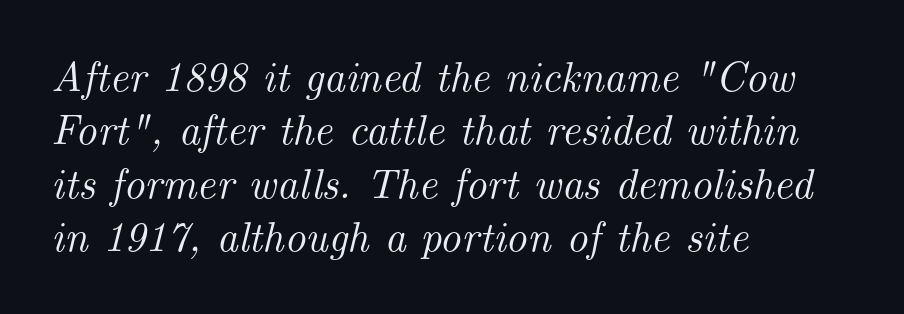
Q: Is the text italic (slanted)? A: Yes, it leans right by about 14 degrees.
Q: Is the typeface a serif or a sans-serif typeface? A: Serif.
Q: Is the text underlined? A: No.
Q: How is the paragraph aligned? A: Left-aligned.
Q: Is the spacing between letters normal or unusually wide? A: Normal.
Q: Is the spacing between lines tight, normal or loose? A: Normal.
Q: Width (condensed, normal, or wide)? A: Normal.
Q: Stroke contrast? A: Medium.
Q: x-height? A: Small.
Q: Monospaced? A: No.
